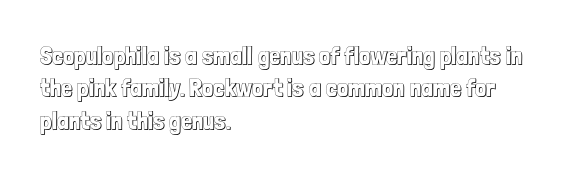
The image shows 25 px text type, upright; set left-aligned, normal line spacing (1.3x), normal letter spacing, not underlined.
